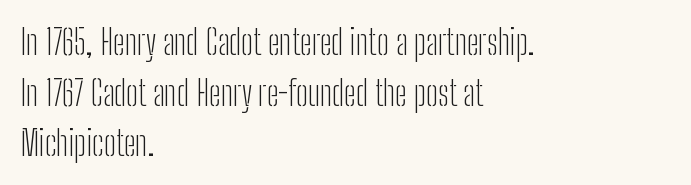
Letter spacing: default. The face looks like a standard text weight, possibly lighter. The lines in this sample share a left origin and differ only in where they stop. The typography opts for an upright posture over an oblique one. Quick note: underline off. The characters display no serif detailing; their extremities are plain.
